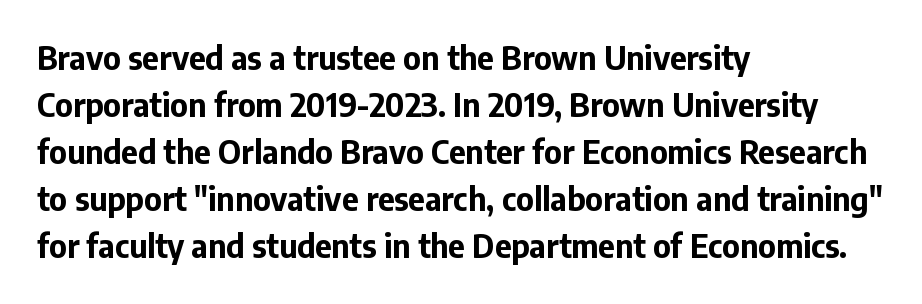
{"serif": "no", "italic": "no", "bold": "yes", "weight": "bold", "width": "normal", "stroke_contrast": "low", "x_height": "medium", "monospaced": "no", "underline": "no", "align": "left", "line_spacing": "normal", "line_spacing_ratio": 1.47, "letter_spacing": "normal", "letter_spacing_em": 0.0, "glyph_px": 32}
